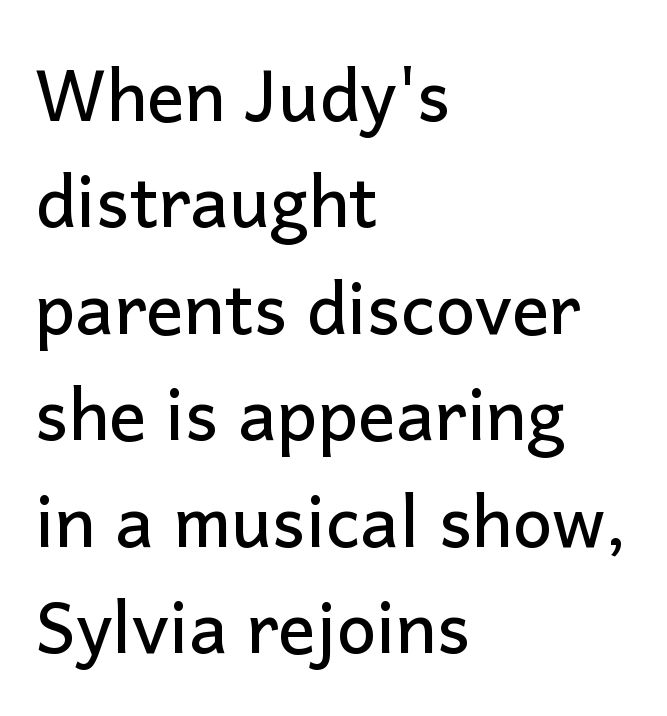
Q: Is the text italic (slanted)? A: No, it is upright.
Q: Is the typeface a serif or a sans-serif typeface? A: Sans-serif.
Q: Is the text underlined? A: No.
Q: How is the paragraph aligned? A: Left-aligned.
Q: Is the spacing between letters normal or unusually wide? A: Normal.
Q: Is the spacing between lines tight, normal or loose? A: Normal.
Q: Width (condensed, normal, or wide)? A: Normal.
Q: Stroke contrast? A: Low.
Q: x-height? A: Medium.
Q: Monospaced? A: No.
